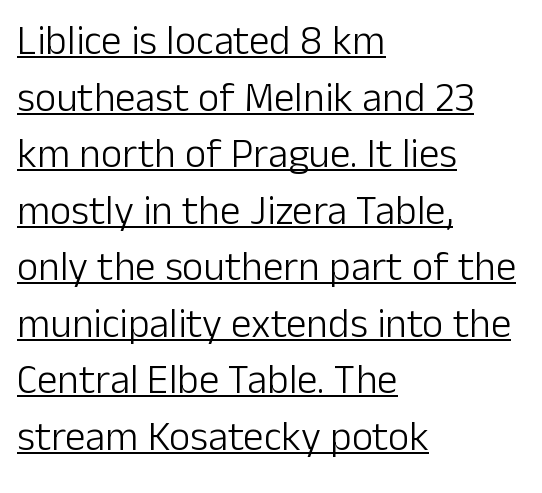
Heaviness? Minimal to ordinary, like unemphasized prose. Each new line begins a customary step beneath the previous one. What decoration does the sample have? An underline. The compositor pushed each line to the left boundary. Default kerning and tracking; the words read as compact shapes. The lettering stays uniformly vertical, giving the passage a roman look.
